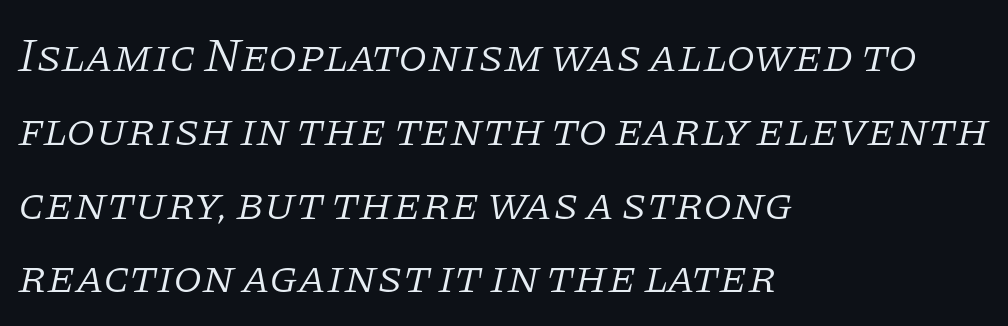
The image shows 47 px light serif type, italic (leaning right); set left-aligned, normal line spacing (1.57x), normal letter spacing, not underlined; low stroke contrast and a large x-height.
